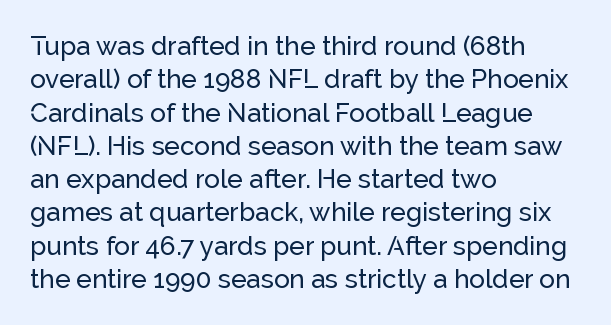
Beneath every word, the page is bare. Evenly set lines give the paragraph a standard silhouette. The compositor pushed each line to the left boundary. Spacing between characters is what you'd get straight out of the box. When letters stand straight like this, we call the style roman or upright.
